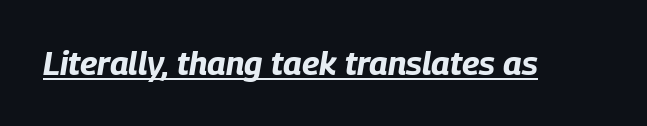
Does extra space separate the letters? No, they use regular spacing. Beneath each row of characters lies a ruled line. Tall strokes in this sample are angled rather than plumb. Heft: maximum for text — a bold. Varying glyph widths throughout — classic text-font behaviour.
